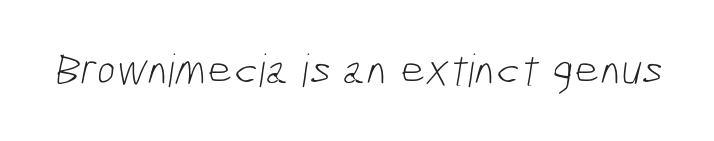
The image shows 45 px light, condensed sans-serif type; set normal letter spacing, not underlined; low stroke contrast and a medium x-height.
